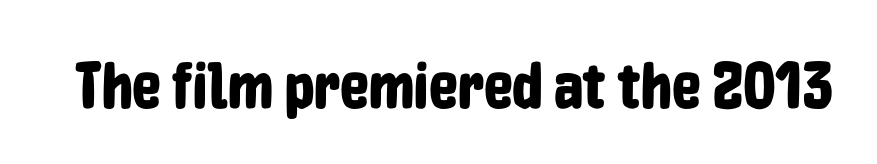
The image shows 65 px condensed sans-serif type, upright; set normal letter spacing, not underlined; low stroke contrast and a medium x-height.
